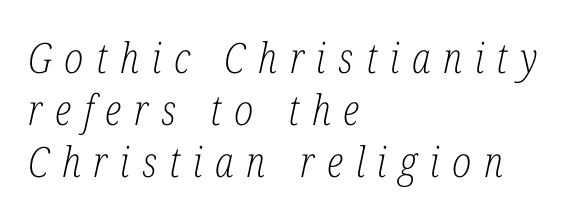
The image shows 42 px light, condensed serif type, italic (leaning right); set left-aligned, line spacing 1.24x, unusually wide letter spacing (+0.3 em), not underlined; low stroke contrast and a medium x-height.
